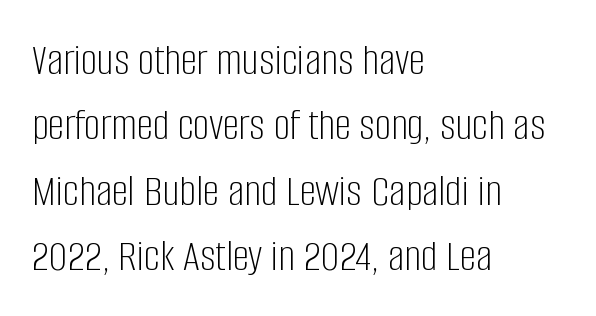
Q: Is the text bold? A: No.
Q: Is the text italic (slanted)? A: No, it is upright.
Q: Is the typeface a serif or a sans-serif typeface? A: Sans-serif.
Q: Is the text underlined? A: No.
Q: How is the paragraph aligned? A: Left-aligned.
Q: Is the spacing between letters normal or unusually wide? A: Normal.
Q: Is the spacing between lines tight, normal or loose? A: Normal.
Q: Width (condensed, normal, or wide)? A: Condensed.
Q: Stroke contrast? A: Low.
Q: x-height? A: Large.
Q: Monospaced? A: No.
